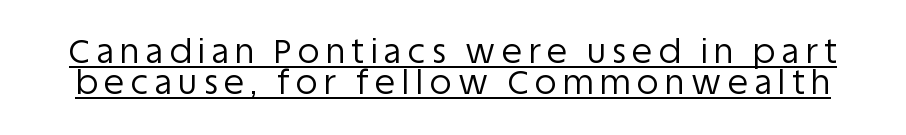
Q: Is the text bold? A: No.
Q: Is the text italic (slanted)? A: No, it is upright.
Q: Is the typeface a serif or a sans-serif typeface? A: Sans-serif.
Q: Is the text underlined? A: Yes.
Q: Is the spacing between letters normal or unusually wide? A: Unusually wide.
Q: Is the spacing between lines tight, normal or loose? A: Tight.
Q: Width (condensed, normal, or wide)? A: Normal.
Q: Stroke contrast? A: Low.
Q: x-height? A: Large.
Q: Monospaced? A: No.
